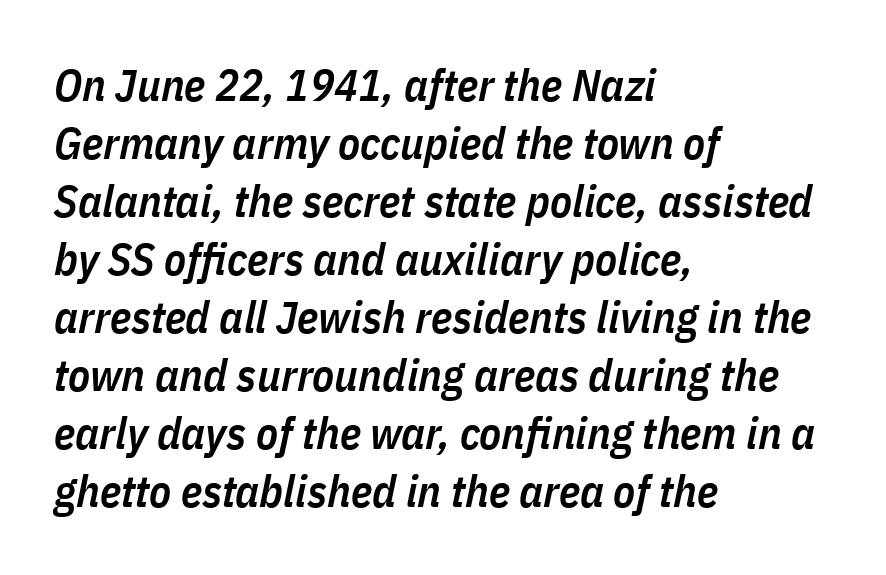
Q: Is the text bold? A: Semi-bold.
Q: Is the text italic (slanted)? A: Yes, it leans right by about 11 degrees.
Q: Is the text underlined? A: No.
Q: How is the paragraph aligned? A: Left-aligned.
Q: Is the spacing between letters normal or unusually wide? A: Normal.
Q: Is the spacing between lines tight, normal or loose? A: Normal.
Q: Width (condensed, normal, or wide)? A: Condensed.
Q: Stroke contrast? A: Low.
Q: x-height? A: Medium.
Q: Monospaced? A: No.
